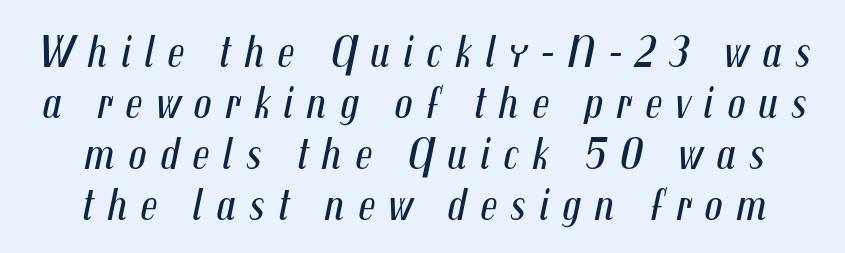
The image shows 45 px regular-weight, condensed type, italic (leaning right); set tight line spacing (1.13x), unusually wide letter spacing (+0.29 em), not underlined; medium stroke contrast and a medium x-height.
